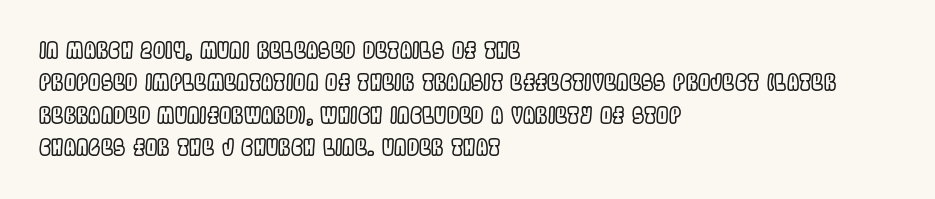
Bare-footed words on every line. The space between consecutive lines is moderate. Caption: standard tracking, unaltered. The lettering holds an erect, upright posture throughout. The text block is weighted toward the left margin, trailing off unevenly rightward.
